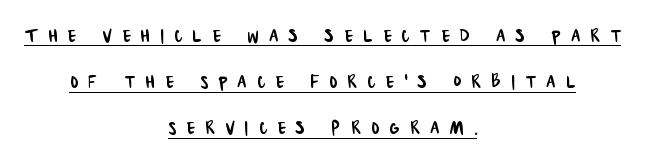
Q: Is the text underlined? A: Yes.
Q: How is the paragraph aligned? A: Centered.
Q: Is the spacing between letters normal or unusually wide? A: Unusually wide.
Q: Is the spacing between lines tight, normal or loose? A: Loose.
